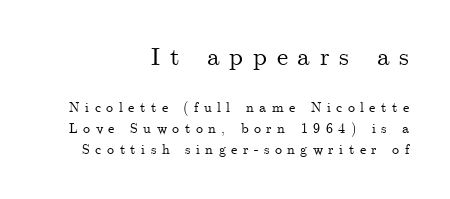
The image shows 25 px text type, upright; set right-aligned, normal line spacing (1.49x), unusually wide letter spacing (+0.39 em), not underlined; the first (top) block is 1.79x larger.
